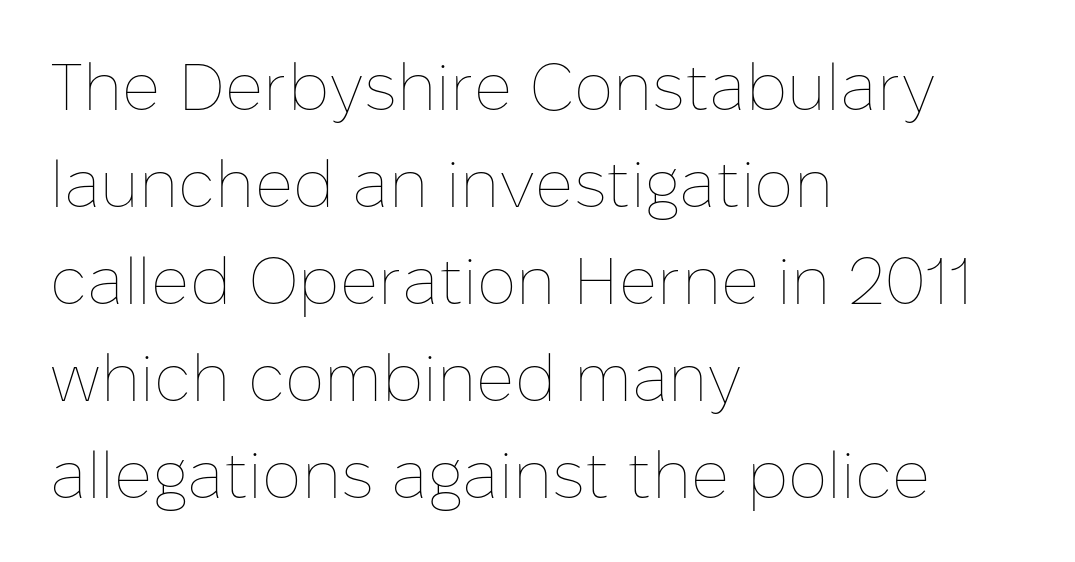
{"italic": "no", "bold": "no", "weight": "thin", "width": "normal", "stroke_contrast": "low", "x_height": "medium", "monospaced": "no", "underline": "no", "align": "left", "line_spacing": "normal", "line_spacing_ratio": 1.47, "letter_spacing": "normal", "letter_spacing_em": 0.0, "glyph_px": 66}
